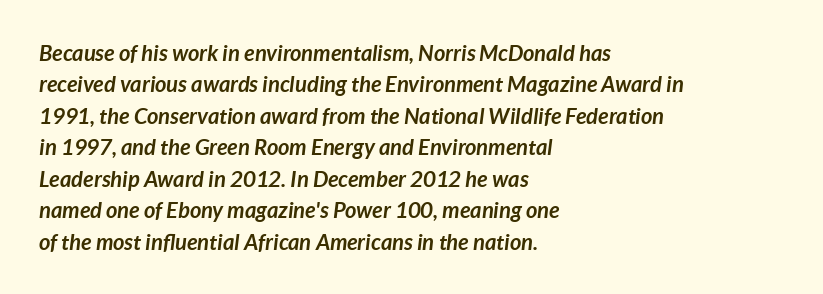
{"italic": "yes", "lean": "right", "slant_degrees": 7, "bold": "yes", "underline": "no", "align": "left", "line_spacing": "normal", "line_spacing_ratio": 1.43, "letter_spacing": "normal", "letter_spacing_em": 0.0, "glyph_px": 22}
